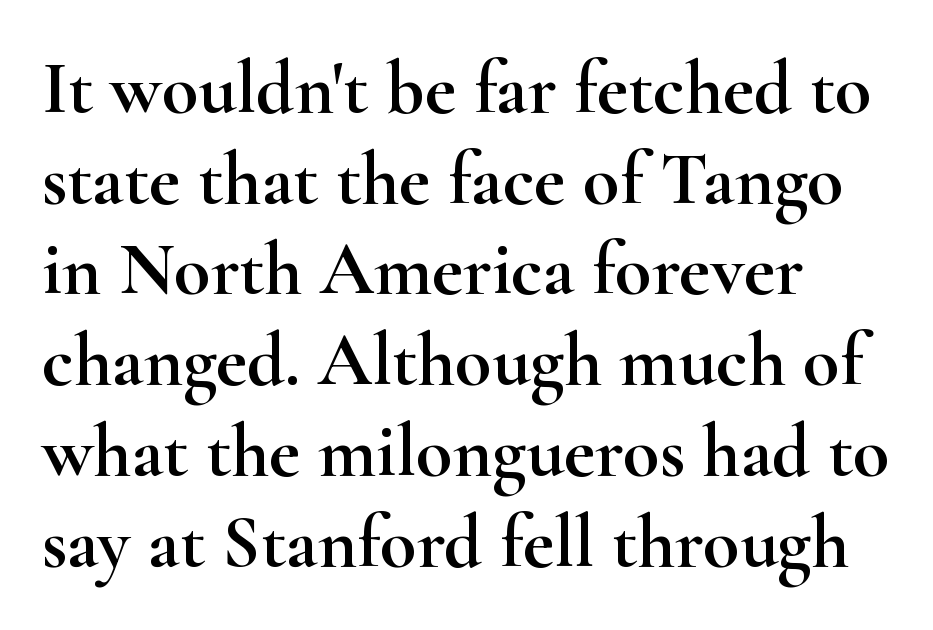
There is no visible air inserted between adjacent glyphs. Note the varied advance widths — an 'i' is clearly narrower than an 'm'. The letters stand straight up with perfectly vertical stems. Beneath every word, the page is bare. The rag falls on the right side of this text block.
